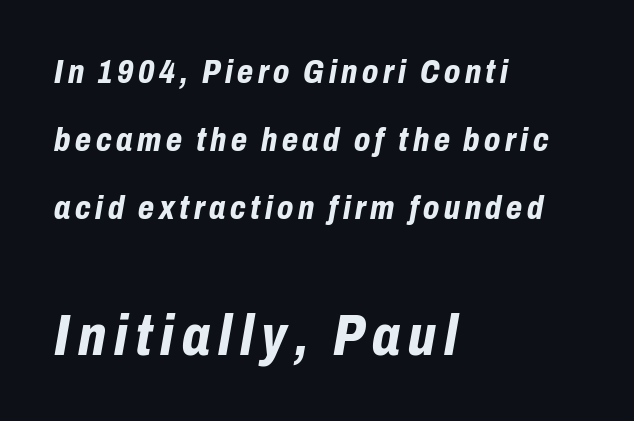
{"italic": "yes", "lean": "right", "slant_degrees": 10, "bold": "yes", "weight": "bold", "width": "condensed", "stroke_contrast": "low", "x_height": "medium", "monospaced": "no", "underline": "no", "align": "left", "line_spacing": "loose", "line_spacing_ratio": 2.06, "larger_block": "second", "size_ratio": 1.73, "glyph_px": 57}
